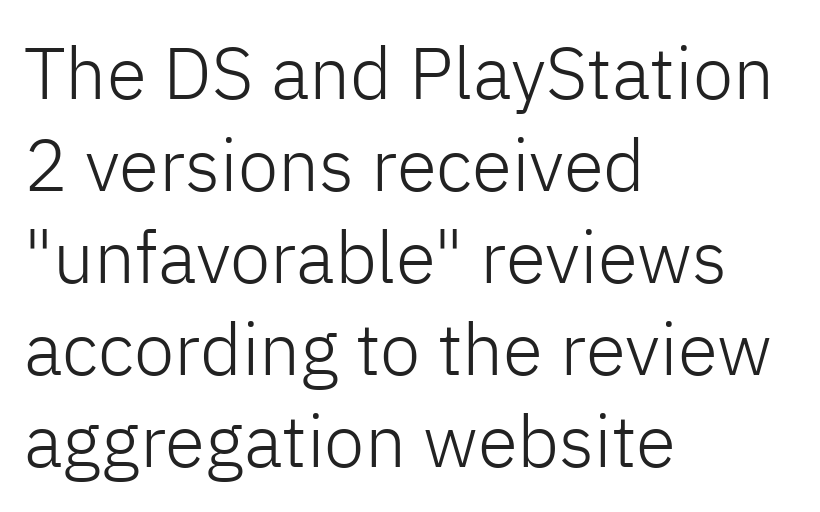
Bold? No — there's no thickening of the strokes. If you drew a line through each stem, it would be perfectly vertical. Serif or sans? Sans — the stroke terminals are bare. Descenders hang freely into open space. Compared with typical body copy, the letter spacing here is the same.
